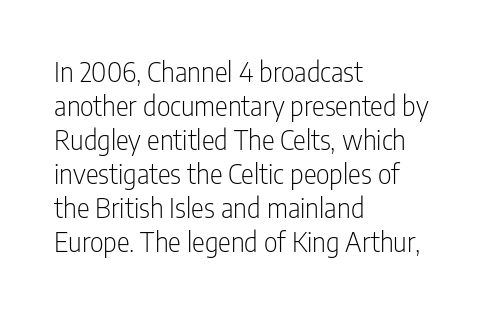
The image shows 27 px text type, upright; set left-aligned, normal line spacing (1.26x), normal letter spacing, not underlined.
